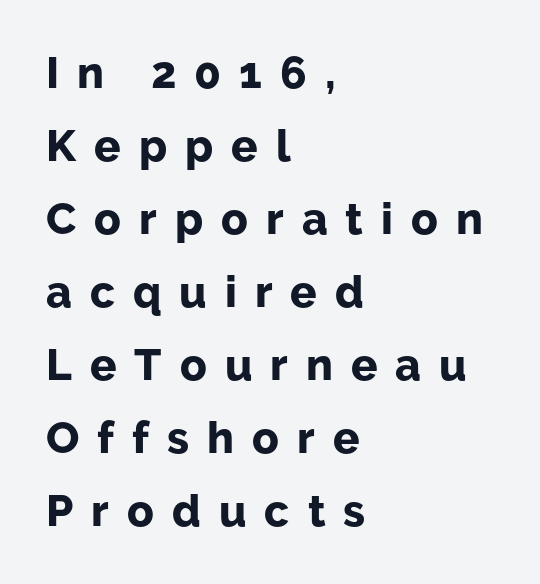
{"serif": "no", "italic": "no", "bold": "yes", "weight": "bold", "width": "normal", "stroke_contrast": "low", "x_height": "medium", "monospaced": "no", "underline": "no", "align": "left", "line_spacing": "normal", "line_spacing_ratio": 1.66, "letter_spacing": "wide", "letter_spacing_em": 0.41, "glyph_px": 44}
